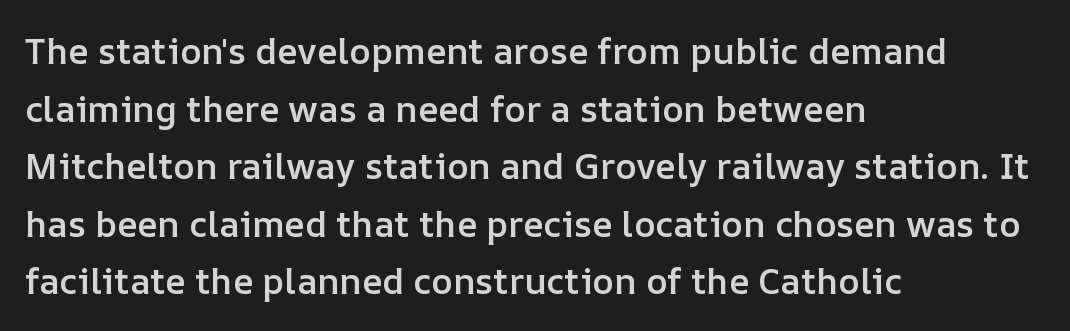
{"italic": "no", "bold": "semi", "weight": "semibold", "width": "normal", "stroke_contrast": "low", "x_height": "medium", "monospaced": "no", "underline": "no", "align": "left", "line_spacing": "normal", "line_spacing_ratio": 1.6, "letter_spacing": "normal", "letter_spacing_em": 0.0, "glyph_px": 36}
